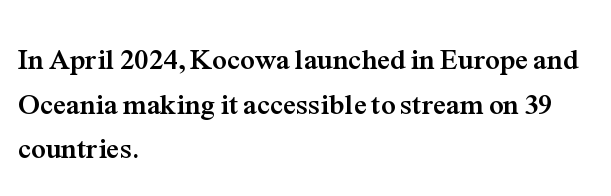
The image shows 29 px semibold serif type, upright; set left-aligned, normal line spacing (1.54x), normal letter spacing, not underlined; medium stroke contrast and a medium x-height.
